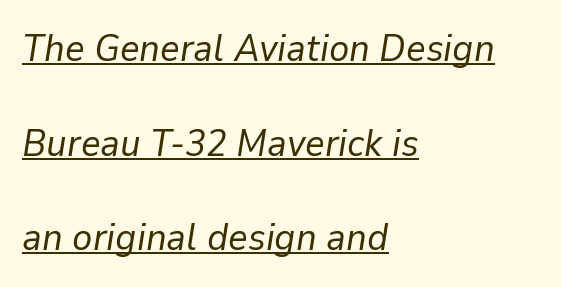
{"italic": "yes", "lean": "right", "slant_degrees": 9, "bold": "no", "weight": "regular", "width": "normal", "stroke_contrast": "low", "x_height": "medium", "monospaced": "no", "underline": "yes", "align": "left", "line_spacing": "loose", "line_spacing_ratio": 2.49, "letter_spacing": "normal", "letter_spacing_em": 0.0, "glyph_px": 38}
